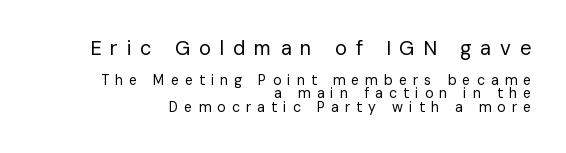
{"italic": "no", "bold": "no", "underline": "no", "align": "right", "line_spacing": "tight", "line_spacing_ratio": 0.98, "letter_spacing": "wide", "letter_spacing_em": 0.44, "larger_block": "first", "size_ratio": 1.43, "glyph_px": 20}
